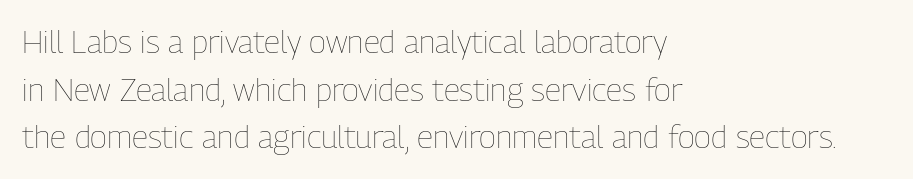
{"italic": "no", "bold": "no", "weight": "thin", "width": "condensed", "stroke_contrast": "low", "x_height": "medium", "monospaced": "no", "underline": "no", "align": "left", "line_spacing": "normal", "line_spacing_ratio": 1.49, "letter_spacing": "normal", "letter_spacing_em": 0.0, "glyph_px": 32}
